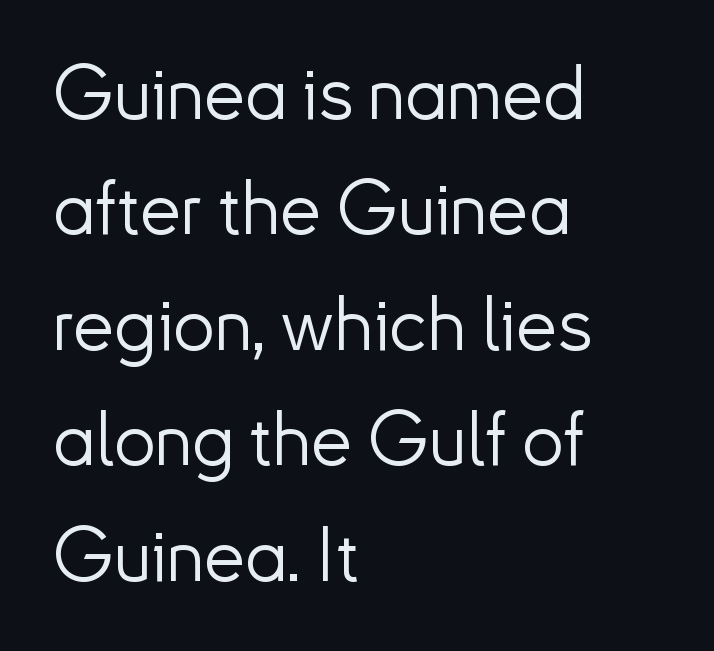
Q: Is the text bold? A: No.
Q: Is the text italic (slanted)? A: No, it is upright.
Q: Is the typeface a serif or a sans-serif typeface? A: Sans-serif.
Q: Is the text underlined? A: No.
Q: How is the paragraph aligned? A: Left-aligned.
Q: Is the spacing between letters normal or unusually wide? A: Normal.
Q: Is the spacing between lines tight, normal or loose? A: Normal.
Q: Width (condensed, normal, or wide)? A: Normal.
Q: Stroke contrast? A: Low.
Q: x-height? A: Small.
Q: Monospaced? A: No.
